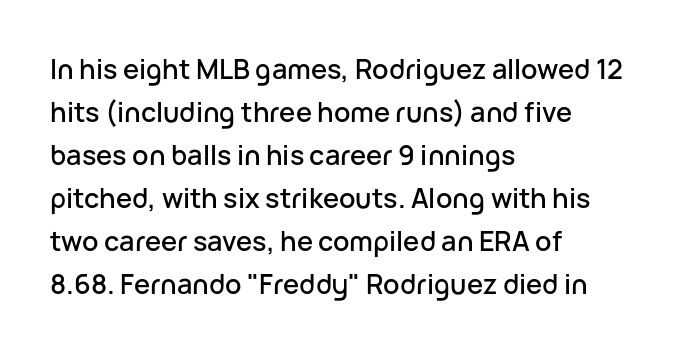
Notice how descenders clear the ascenders below comfortably — that's standard leading. Rendered with straight, roman letterforms. These lines keep a tight, regular rhythm from letter to letter. Only glyphs here, with clear space below each row. Line beginnings align vertically; line endings do not.
